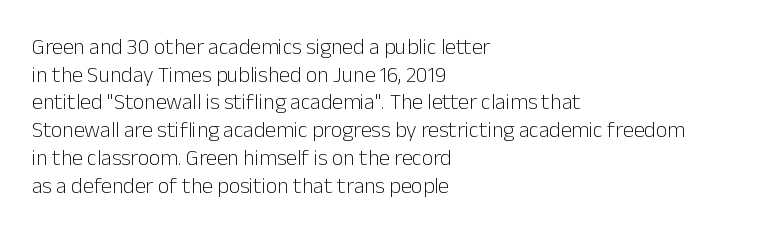
The image shows 22 px text type, upright; set left-aligned, normal line spacing (1.26x), normal letter spacing, not underlined.
